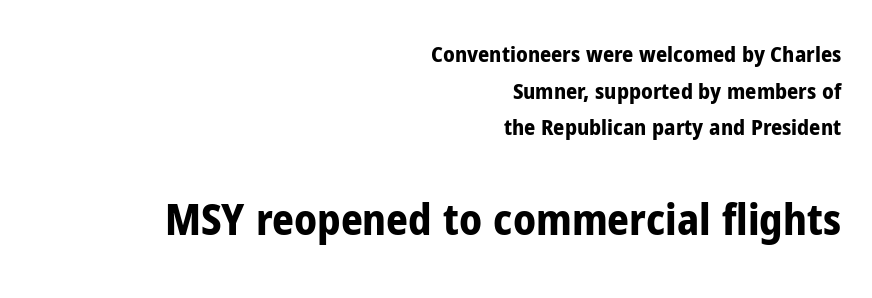
Q: Is the text bold? A: Yes.
Q: Is the text italic (slanted)? A: No, it is upright.
Q: Is the typeface a serif or a sans-serif typeface? A: Sans-serif.
Q: Is the text underlined? A: No.
Q: How is the paragraph aligned? A: Right-aligned.
Q: Is the spacing between letters normal or unusually wide? A: Normal.
Q: Is the spacing between lines tight, normal or loose? A: Normal.
Q: Which block of text is set in a larger size, the first (top) or the second (bottom)? A: The second (bottom) one.
Q: Width (condensed, normal, or wide)? A: Condensed.
Q: Stroke contrast? A: Low.
Q: x-height? A: Medium.
Q: Monospaced? A: No.
